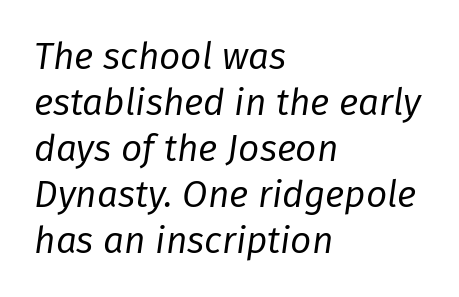
{"italic": "yes", "lean": "right", "slant_degrees": 8, "bold": "no", "weight": "regular", "width": "normal", "stroke_contrast": "low", "x_height": "medium", "monospaced": "no", "underline": "no", "align": "left", "line_spacing_ratio": 1.24, "letter_spacing": "normal", "letter_spacing_em": 0.0, "glyph_px": 37}
